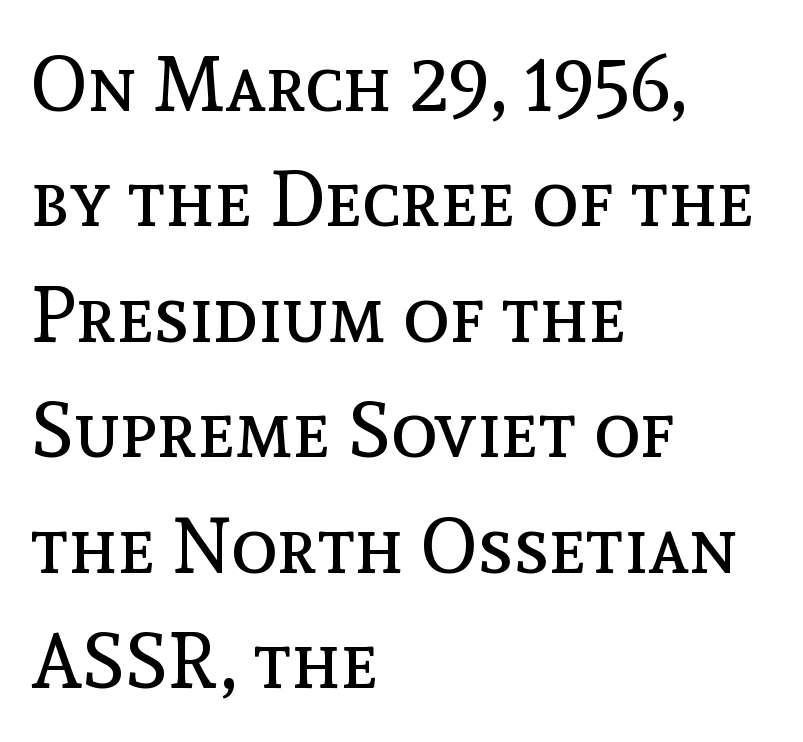
Q: Is the text bold? A: No.
Q: Is the text italic (slanted)? A: No, it is upright.
Q: Is the text underlined? A: No.
Q: How is the paragraph aligned? A: Left-aligned.
Q: Is the spacing between letters normal or unusually wide? A: Normal.
Q: Is the spacing between lines tight, normal or loose? A: Normal.
Q: Width (condensed, normal, or wide)? A: Normal.
Q: x-height? A: Medium.
Q: Monospaced? A: No.
